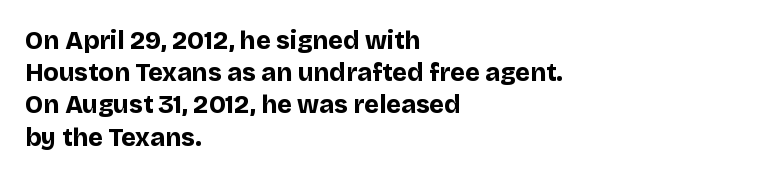
{"italic": "no", "bold": "yes", "underline": "no", "align": "left", "line_spacing": "normal", "line_spacing_ratio": 1.29, "letter_spacing": "normal", "letter_spacing_em": 0.0, "glyph_px": 25}
